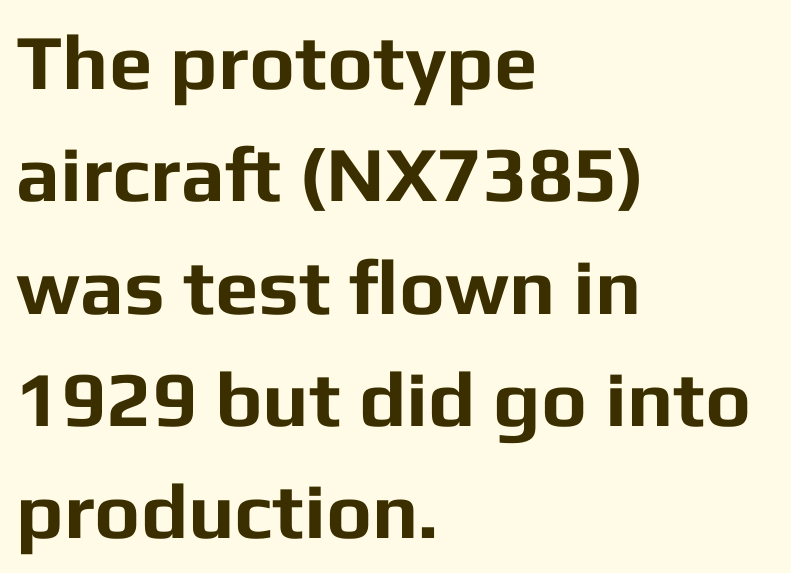
Serifs: no, the terminals of the letterforms are clean. Quick note: interline space is typical. Character widths vary here, with narrow letters taking less room than wide ones. This sample is left-justified, so line endings fall wherever the words run out. How heavy is the stroke? Heavy — this is a bold.
